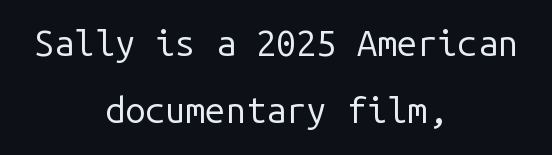
{"serif": "no", "italic": "no", "bold": "no", "weight": "regular", "width": "normal", "stroke_contrast": "low", "x_height": "medium", "monospaced": "yes", "underline": "no", "align": "center", "line_spacing_ratio": 1.85, "letter_spacing": "normal", "letter_spacing_em": 0.0, "glyph_px": 36}
